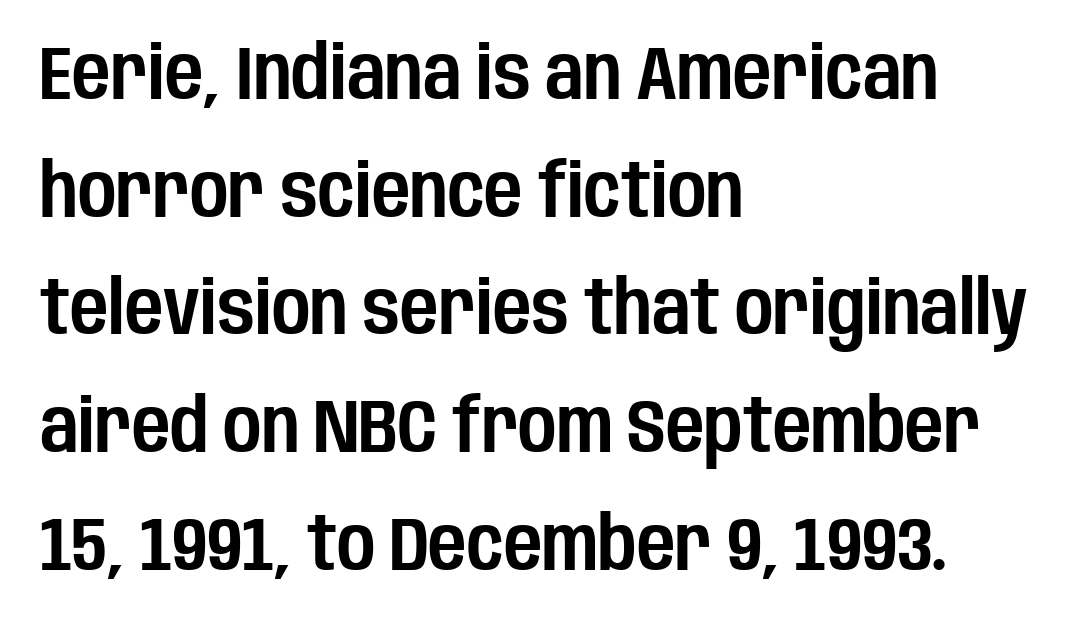
Q: Is the text italic (slanted)? A: No, it is upright.
Q: Is the typeface a serif or a sans-serif typeface? A: Sans-serif.
Q: Is the text underlined? A: No.
Q: How is the paragraph aligned? A: Left-aligned.
Q: Is the spacing between letters normal or unusually wide? A: Normal.
Q: Is the spacing between lines tight, normal or loose? A: Normal.
Q: Width (condensed, normal, or wide)? A: Condensed.
Q: Stroke contrast? A: Low.
Q: x-height? A: Large.
Q: Monospaced? A: No.
